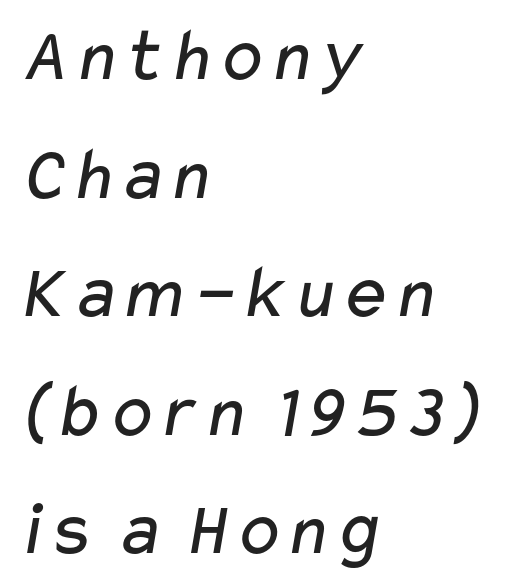
The image shows 77 px regular-weight, wide sans-serif type; set left-aligned, normal line spacing (1.54x), normal letter spacing, not underlined; low stroke contrast and a medium x-height.
